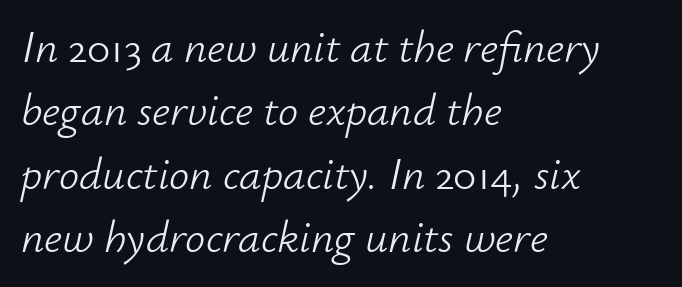
{"italic": "yes", "lean": "right", "slant_degrees": 12, "bold": "no", "weight": "light", "width": "normal", "stroke_contrast": "low", "x_height": "small", "monospaced": "no", "underline": "no", "align": "left", "line_spacing": "normal", "line_spacing_ratio": 1.41, "letter_spacing": "normal", "letter_spacing_em": 0.0, "glyph_px": 45}
